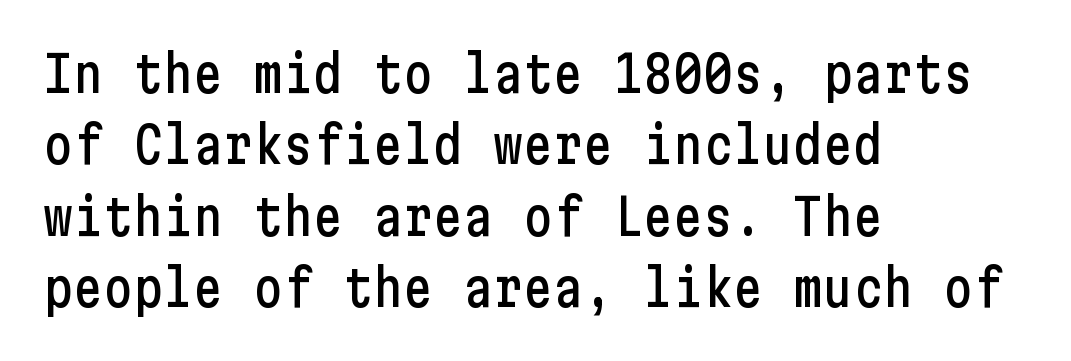
{"serif": "no", "italic": "no", "width": "condensed", "stroke_contrast": "low", "x_height": "medium", "underline": "no", "align": "left", "line_spacing": "normal", "line_spacing_ratio": 1.43, "letter_spacing": "normal", "letter_spacing_em": 0.0, "glyph_px": 50}
